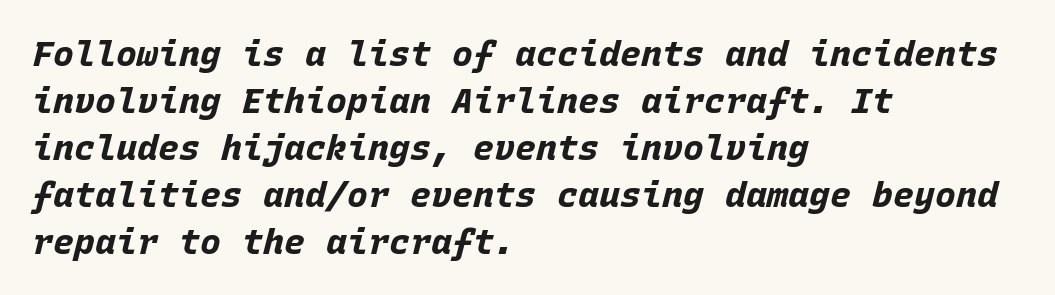
{"italic": "yes", "lean": "right", "slant_degrees": 15, "bold": "yes", "weight": "bold", "width": "normal", "stroke_contrast": "low", "x_height": "large", "monospaced": "yes", "underline": "no", "align": "left", "line_spacing": "normal", "line_spacing_ratio": 1.34, "letter_spacing": "normal", "letter_spacing_em": 0.0, "glyph_px": 35}
